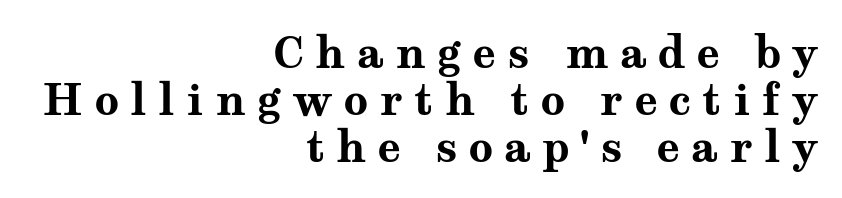
Q: Is the text bold? A: Yes.
Q: Is the text italic (slanted)? A: No, it is upright.
Q: Is the typeface a serif or a sans-serif typeface? A: Serif.
Q: Is the text underlined? A: No.
Q: How is the paragraph aligned? A: Right-aligned.
Q: Is the spacing between letters normal or unusually wide? A: Unusually wide.
Q: Is the spacing between lines tight, normal or loose? A: Tight.
Q: Width (condensed, normal, or wide)? A: Wide.
Q: Stroke contrast? A: Medium.
Q: x-height? A: Medium.
Q: Monospaced? A: No.
